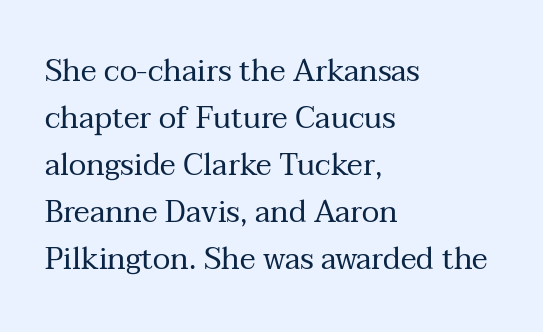
{"serif": "yes", "italic": "no", "bold": "no", "weight": "regular", "width": "normal", "stroke_contrast": "medium", "x_height": "medium", "monospaced": "no", "underline": "no", "align": "left", "line_spacing": "normal", "line_spacing_ratio": 1.57, "letter_spacing": "normal", "letter_spacing_em": 0.0, "glyph_px": 30}
